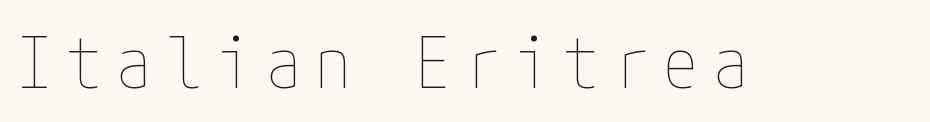
The image shows 71 px thin, condensed type, upright; set unusually wide letter spacing (+0.2 em), not underlined; low stroke contrast and a medium x-height.
